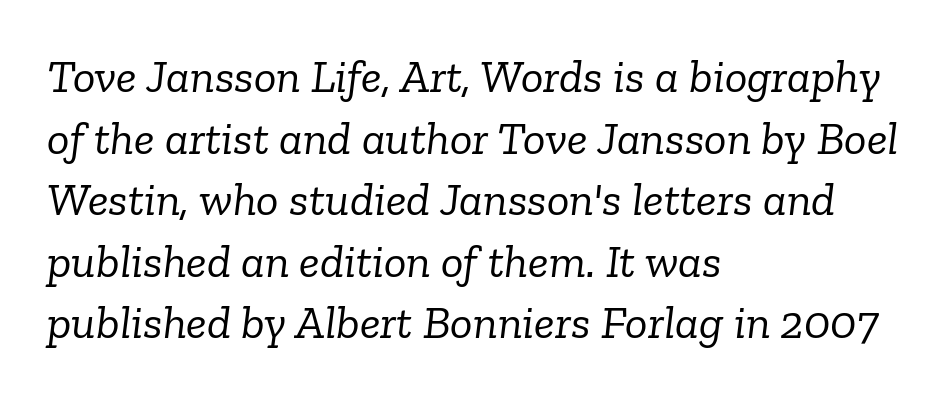
Q: Is the text bold? A: No.
Q: Is the text italic (slanted)? A: Yes, it leans right by about 6 degrees.
Q: Is the typeface a serif or a sans-serif typeface? A: Serif.
Q: Is the text underlined? A: No.
Q: How is the paragraph aligned? A: Left-aligned.
Q: Is the spacing between letters normal or unusually wide? A: Normal.
Q: Is the spacing between lines tight, normal or loose? A: Normal.
Q: Width (condensed, normal, or wide)? A: Normal.
Q: Stroke contrast? A: Low.
Q: x-height? A: Medium.
Q: Monospaced? A: No.
